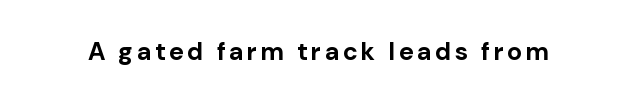
{"italic": "no", "bold": "yes", "underline": "no", "glyph_px": 25}
